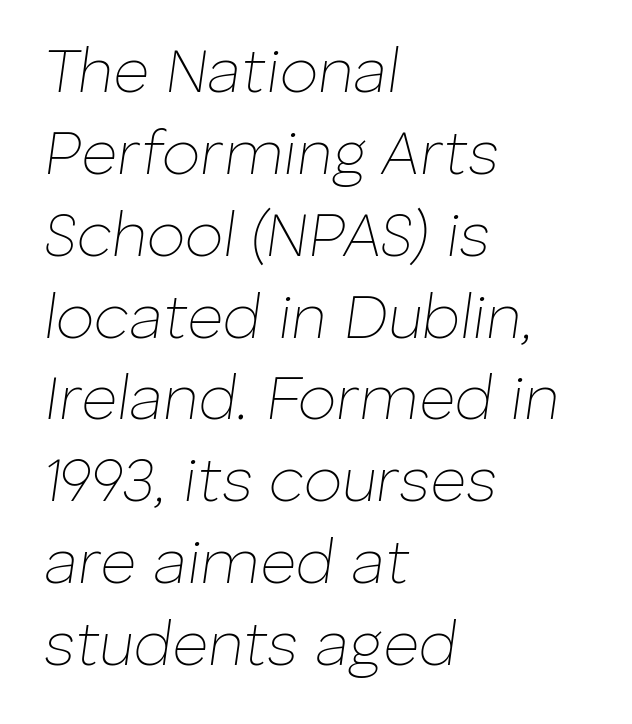
The rendering keeps characters at their native spacing. Glance below the letters and you will spot only blank space. The passage shown is typed in a proportional face where columns would drift. Vertical spacing — default. Rendered with sloped, italic letterforms. The lines are quadded left.
